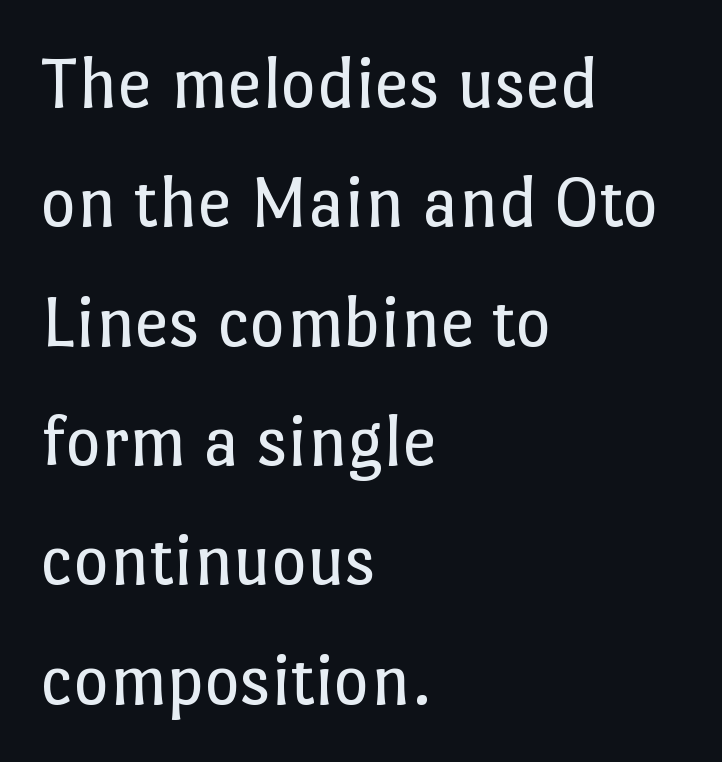
{"italic": "no", "bold": "no", "weight": "regular", "width": "normal", "stroke_contrast": "low", "x_height": "medium", "monospaced": "no", "underline": "no", "align": "left", "line_spacing": "normal", "line_spacing_ratio": 1.57, "letter_spacing": "normal", "letter_spacing_em": 0.0, "glyph_px": 76}
